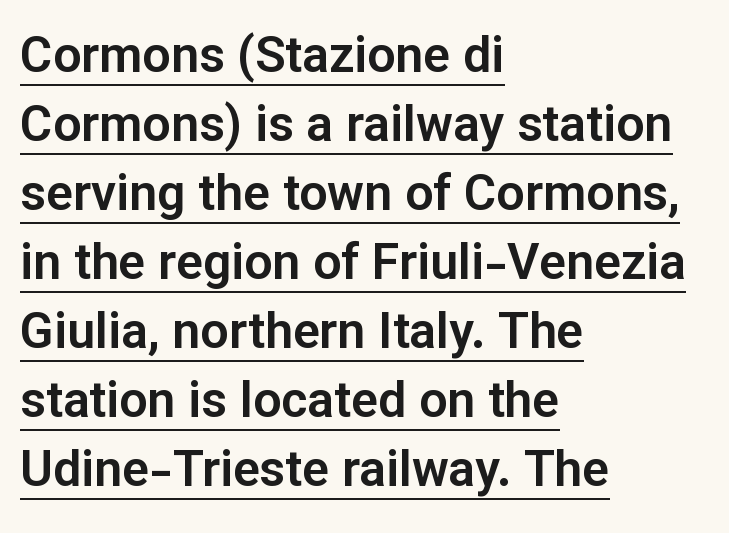
Unlike italic type, these characters show no tilt at all. What kind of face is this? One without serifs — a sans. Underlining? Definitely there. Line starts are locked; line ends wander. Characters follow at the spacing the type designer built in. The face used here is proportionally spaced, like ordinary book or web type.
